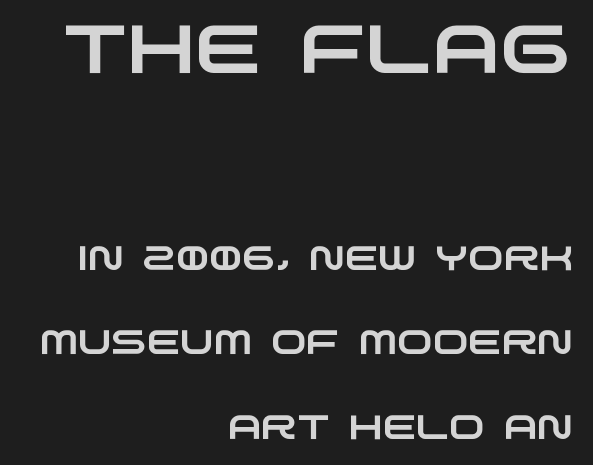
No extra tracking has been applied to these lines. Character widths vary here, with narrow letters taking less room than wide ones. The earlier block is typeset at a bigger size than the later block. You can tell from the bare stems that sans-serif type was used. One-word summary of the alignment: right.
